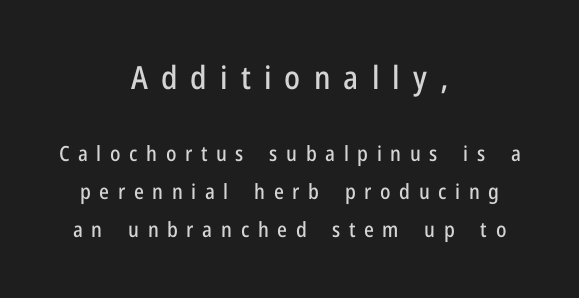
{"serif": "no", "italic": "no", "width": "condensed", "stroke_contrast": "low", "x_height": "medium", "monospaced": "no", "underline": "no", "align": "center", "line_spacing_ratio": 1.81, "letter_spacing": "wide", "letter_spacing_em": 0.41, "larger_block": "first", "size_ratio": 1.52, "glyph_px": 32}
